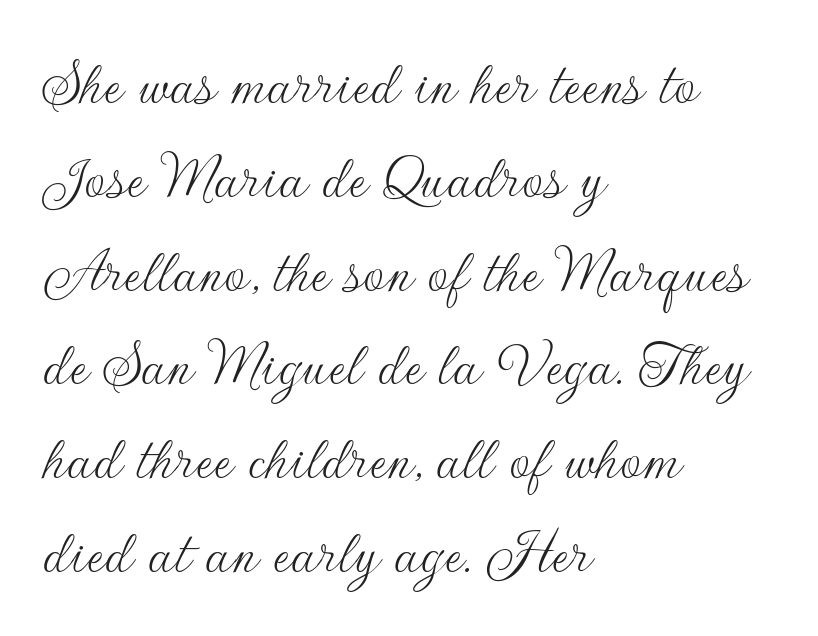
Q: Is the text bold? A: No.
Q: Is the text italic (slanted)? A: Yes.
Q: Is the typeface a serif or a sans-serif typeface? A: Sans-serif.
Q: Is the text underlined? A: No.
Q: How is the paragraph aligned? A: Left-aligned.
Q: Is the spacing between letters normal or unusually wide? A: Normal.
Q: Is the spacing between lines tight, normal or loose? A: Normal.
Q: Width (condensed, normal, or wide)? A: Normal.
Q: Stroke contrast? A: Low.
Q: x-height? A: Small.
Q: Monospaced? A: No.
